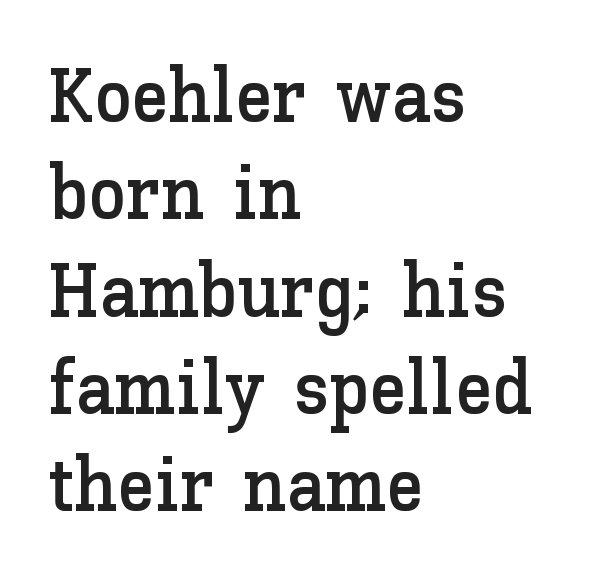
{"italic": "no", "width": "normal", "stroke_contrast": "low", "x_height": "medium", "monospaced": "no", "underline": "no", "align": "left", "line_spacing": "normal", "line_spacing_ratio": 1.28, "letter_spacing": "normal", "letter_spacing_em": 0.0, "glyph_px": 76}
